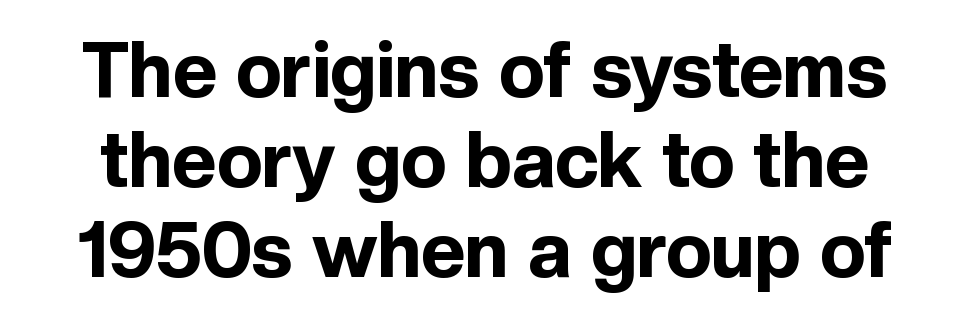
The image shows 77 px bold sans-serif type, upright; set line spacing 1.17x, normal letter spacing, not underlined; a medium x-height.
